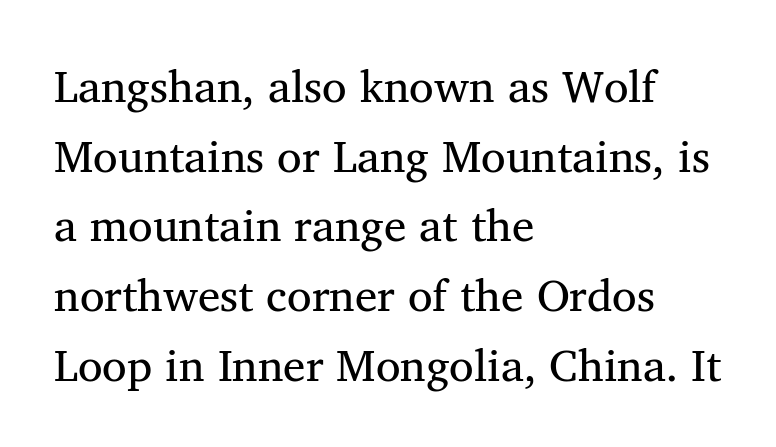
The image shows 45 px regular-weight serif type; set left-aligned, normal line spacing (1.55x), normal letter spacing, not underlined; medium stroke contrast and a medium x-height.
